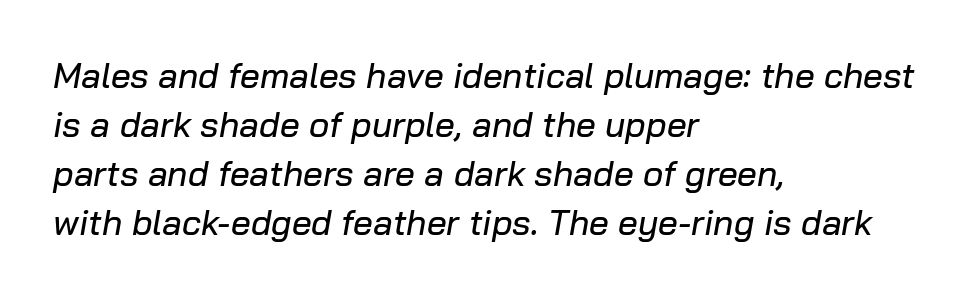
Clear beneath every line of the passage. Letter spacing: default. Every row of glyphs begins at an identical x-position on the left. Horizontal bands of white between lines are of average thickness. These lines were composed using italics.
